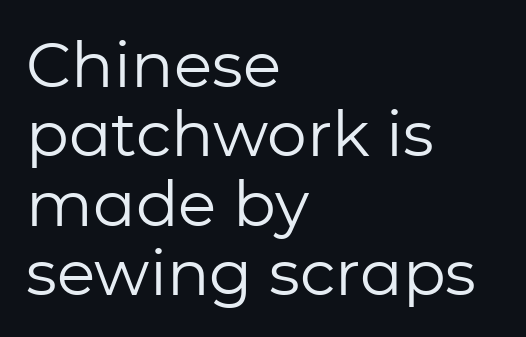
{"serif": "no", "italic": "no", "bold": "no", "weight": "regular", "width": "normal", "stroke_contrast": "low", "x_height": "medium", "monospaced": "no", "underline": "no", "align": "left", "line_spacing": "tight", "line_spacing_ratio": 1.1, "letter_spacing": "normal", "letter_spacing_em": 0.0, "glyph_px": 63}
